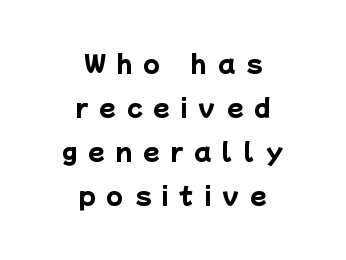
The image shows 24 px bold type; set centered, line spacing 1.83x, unusually wide letter spacing (+0.46 em), not underlined.
